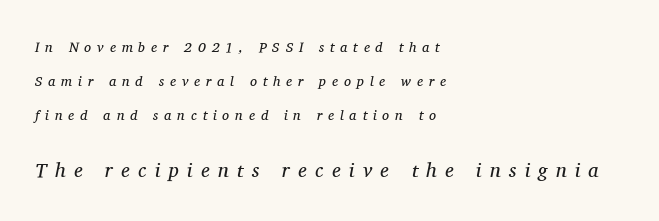
{"italic": "yes", "lean": "right", "slant_degrees": 11, "bold": "no", "underline": "no", "align": "left", "line_spacing": "loose", "line_spacing_ratio": 2.42, "letter_spacing": "wide", "letter_spacing_em": 0.42, "larger_block": "second", "size_ratio": 1.43, "glyph_px": 20}
